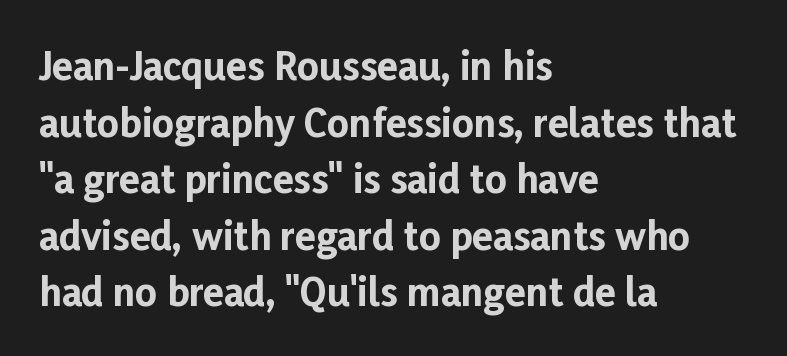
{"serif": "no", "italic": "no", "bold": "yes", "weight": "bold", "width": "normal", "stroke_contrast": "low", "x_height": "medium", "monospaced": "no", "underline": "no", "align": "left", "line_spacing": "normal", "line_spacing_ratio": 1.49, "letter_spacing": "normal", "letter_spacing_em": 0.0, "glyph_px": 38}
